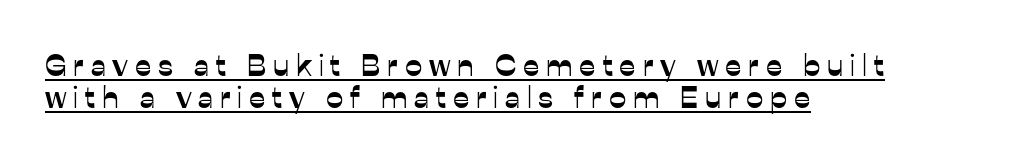
Q: Is the text italic (slanted)? A: No, it is upright.
Q: Is the typeface a serif or a sans-serif typeface? A: Sans-serif.
Q: Is the text underlined? A: Yes.
Q: How is the paragraph aligned? A: Left-aligned.
Q: Is the spacing between letters normal or unusually wide? A: Unusually wide.
Q: Is the spacing between lines tight, normal or loose? A: Tight.
Q: Width (condensed, normal, or wide)? A: Normal.
Q: Stroke contrast? A: Low.
Q: x-height? A: Medium.
Q: Monospaced? A: No.
